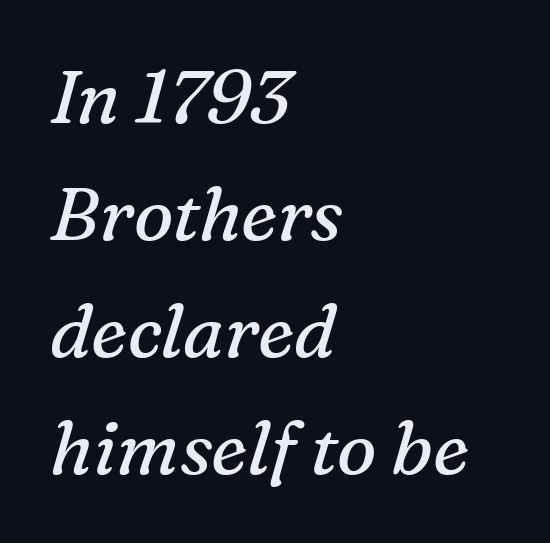
The strokes are not fattened; the text isn't bold. The typesetter chose a ragged-right arrangement here. You could not count columns in this text — the font is proportionally spaced. The lettering tilts uniformly, giving the passage an italic look. The gaps between neighbouring characters are ordinary and unremarkable.
